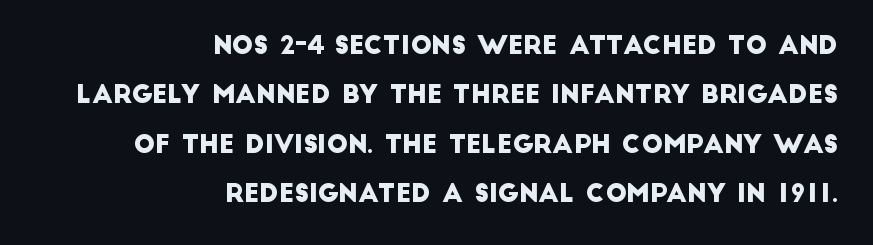
{"underline": "no", "align": "right", "line_spacing": "loose", "line_spacing_ratio": 1.98, "letter_spacing": "normal", "letter_spacing_em": 0.0, "glyph_px": 25}
